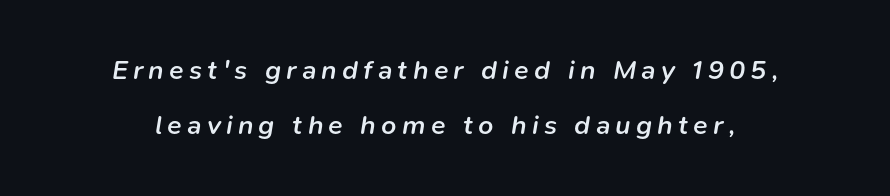
The text carries the slant typical of an italic or oblique font. Descenders are the only things crossing below the line. A fair bit of extra ink — the face is semibold, not bold. A great deal of white space separates one row of letters from the next.
